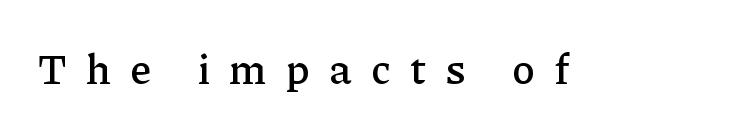
The image shows 42 px serif type, upright; set unusually wide letter spacing (+0.46 em), not underlined; low stroke contrast and a medium x-height.
